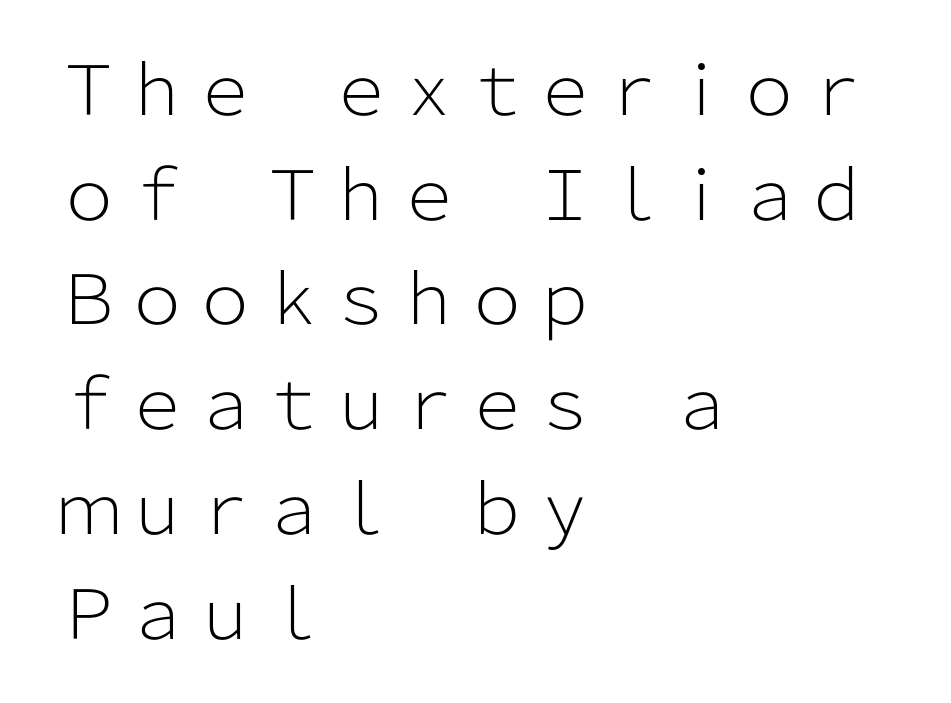
Q: Is the text bold? A: No.
Q: Is the text italic (slanted)? A: No, it is upright.
Q: Is the typeface a serif or a sans-serif typeface? A: Sans-serif.
Q: Is the text underlined? A: No.
Q: How is the paragraph aligned? A: Left-aligned.
Q: Is the spacing between letters normal or unusually wide? A: Normal.
Q: Is the spacing between lines tight, normal or loose? A: Normal.
Q: Width (condensed, normal, or wide)? A: Normal.
Q: Stroke contrast? A: Low.
Q: x-height? A: Medium.
Q: Monospaced? A: No.
